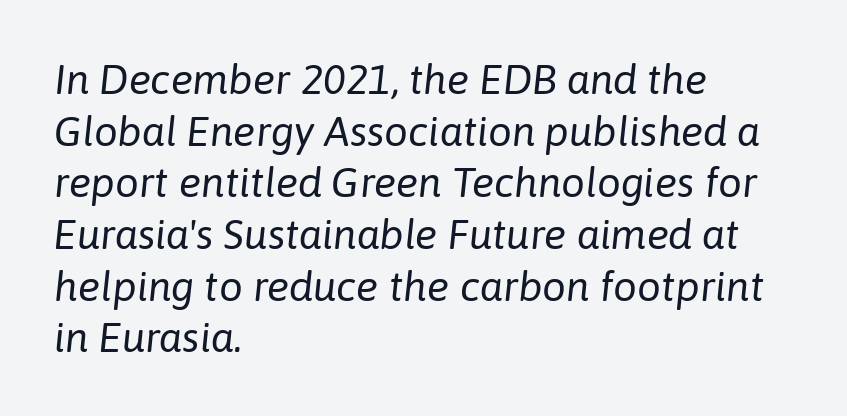
The image shows 42 px regular-weight type, italic (leaning right); set left-aligned, line spacing 1.23x, normal letter spacing, not underlined; low stroke contrast and a medium x-height.
